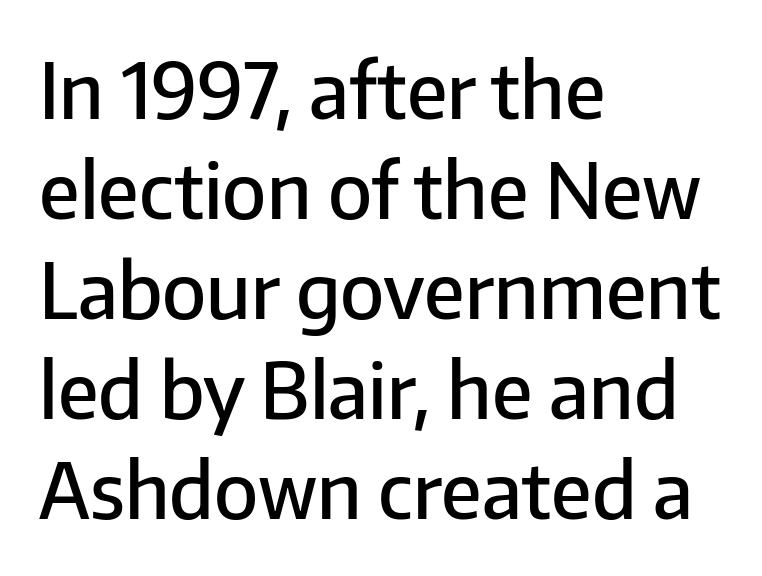
Nothing sits at the stroke ends, so this counts as sans-serif. Honestly, the row spacing looks completely unremarkable. Check the space under the baseline: it is left empty. The letterforms sit shoulder to shoulder at normal distance. Bold? Not quite — semibold, heavier than regular but stopping short. Line beginnings align vertically; line endings do not.
